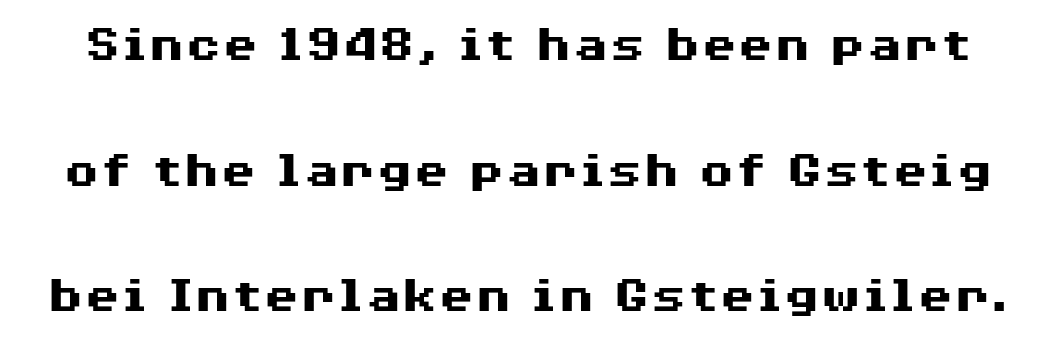
Q: Is the text bold? A: Yes.
Q: Is the text italic (slanted)? A: No, it is upright.
Q: Is the typeface a serif or a sans-serif typeface? A: Sans-serif.
Q: Is the text underlined? A: No.
Q: Is the spacing between letters normal or unusually wide? A: Normal.
Q: Is the spacing between lines tight, normal or loose? A: Loose.
Q: Width (condensed, normal, or wide)? A: Wide.
Q: Stroke contrast? A: Medium.
Q: x-height? A: Medium.
Q: Monospaced? A: No.
